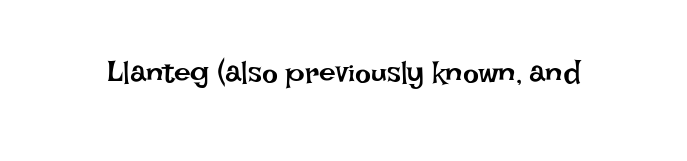
Q: Is the text bold? A: No.
Q: Is the text italic (slanted)? A: No, it is upright.
Q: Is the text underlined? A: No.
Q: Is the spacing between letters normal or unusually wide? A: Normal.
Q: Width (condensed, normal, or wide)? A: Normal.
Q: Stroke contrast? A: Low.
Q: x-height? A: Large.
Q: Monospaced? A: No.
